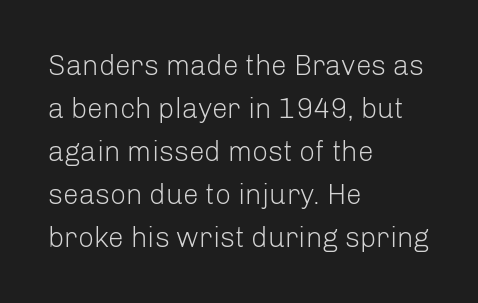
The image shows 28 px light sans-serif type, upright; set left-aligned, normal line spacing (1.54x), normal letter spacing, not underlined; low stroke contrast and a medium x-height.
